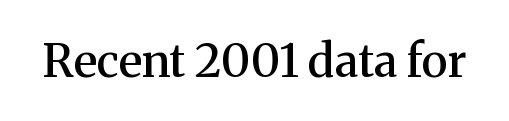
The image shows 46 px semibold serif type, upright; set normal letter spacing, not underlined; medium stroke contrast and a medium x-height.
